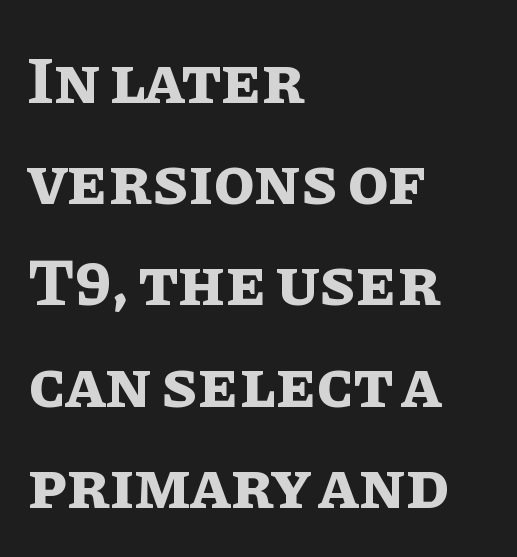
Q: Is the text bold? A: Yes.
Q: Is the text italic (slanted)? A: No, it is upright.
Q: Is the text underlined? A: No.
Q: How is the paragraph aligned? A: Left-aligned.
Q: Is the spacing between letters normal or unusually wide? A: Normal.
Q: Is the spacing between lines tight, normal or loose? A: Normal.
Q: Width (condensed, normal, or wide)? A: Normal.
Q: Stroke contrast? A: Low.
Q: x-height? A: Large.
Q: Monospaced? A: No.
